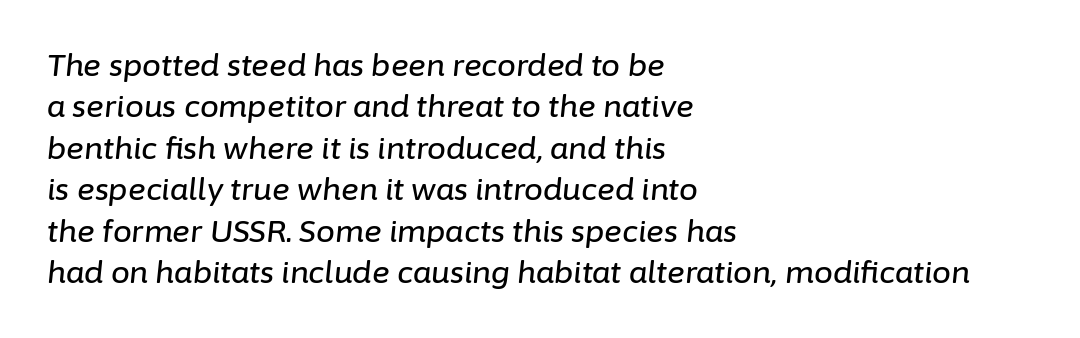
Q: Is the text italic (slanted)? A: Yes, it leans right by about 6 degrees.
Q: Is the text underlined? A: No.
Q: How is the paragraph aligned? A: Left-aligned.
Q: Is the spacing between letters normal or unusually wide? A: Normal.
Q: Is the spacing between lines tight, normal or loose? A: Normal.
Q: Width (condensed, normal, or wide)? A: Normal.
Q: Stroke contrast? A: Low.
Q: x-height? A: Medium.
Q: Monospaced? A: No.
